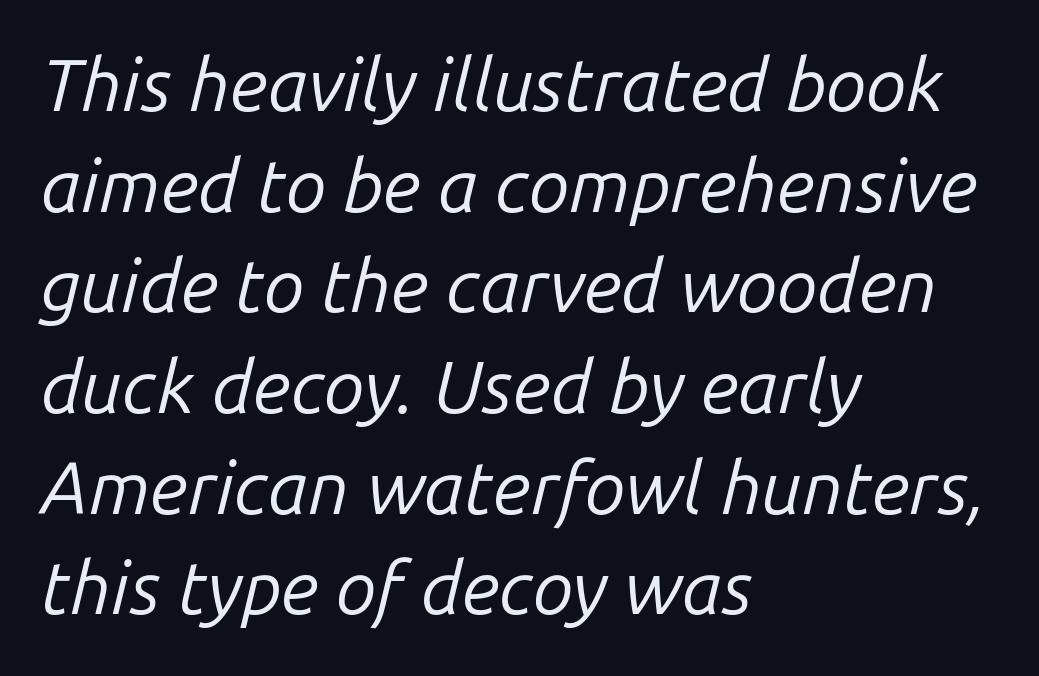
The passage shown has conventional tracking throughout. Looks like regular typesetting: each glyph gets only the width it needs. Has an underline been added? It has not. You can tell it's italic because the verticals aren't actually vertical. Heft: none added — not bold.
